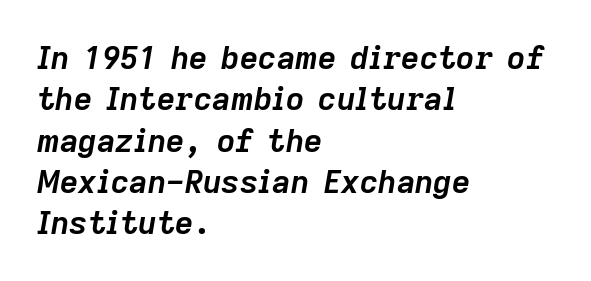
Does the lettering tilt? It does — this is italic. Each row of text sits above clean, open space. Honestly, the row spacing looks completely unremarkable. Caption: standard tracking, unaltered.
